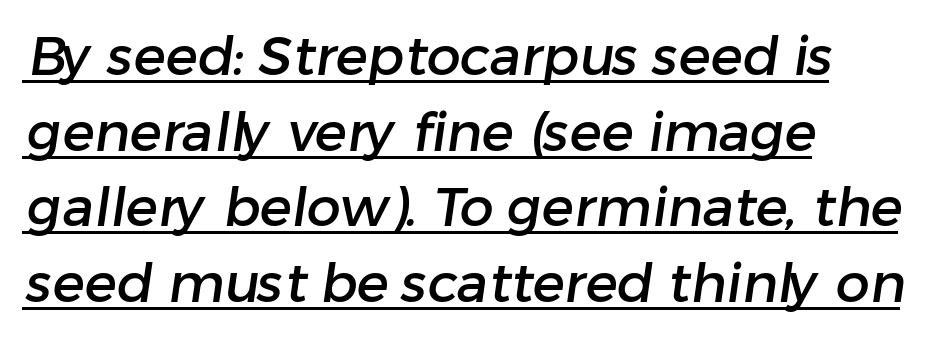
The image shows 54 px sans-serif type; set left-aligned, normal line spacing (1.4x), normal letter spacing, underlined; low stroke contrast and a medium x-height.
